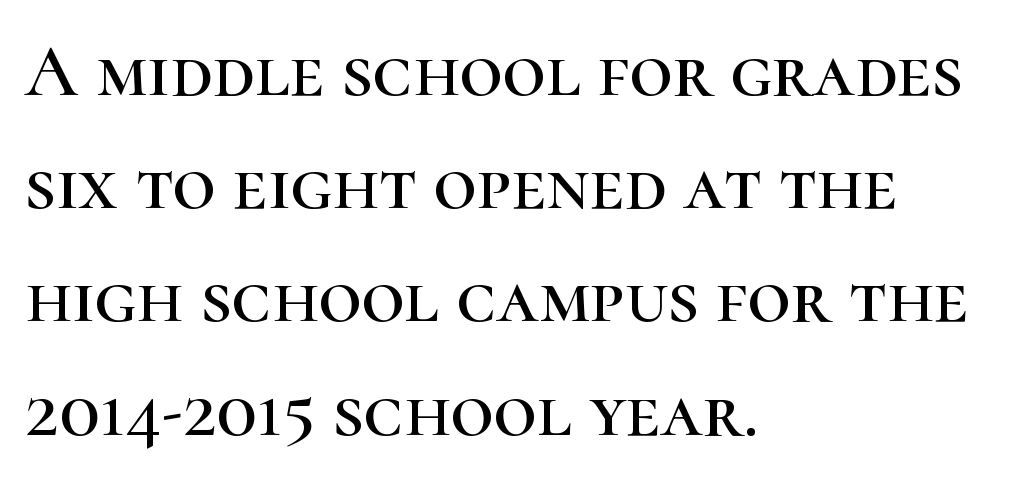
The image shows 75 px serif type, upright; set left-aligned, normal line spacing (1.51x), normal letter spacing, not underlined; high stroke contrast and a medium x-height.
